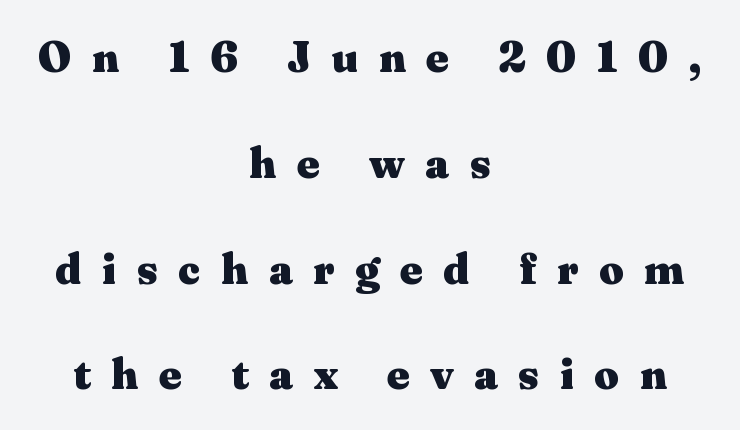
Character widths vary here, with narrow letters taking less room than wide ones. Where is the straight margin? There isn't one; the lines are centered. Strong, thick strokes mark this as bold type. Regarding leading, the lines here are spaced well apart. Note: serifs present on the glyphs.
